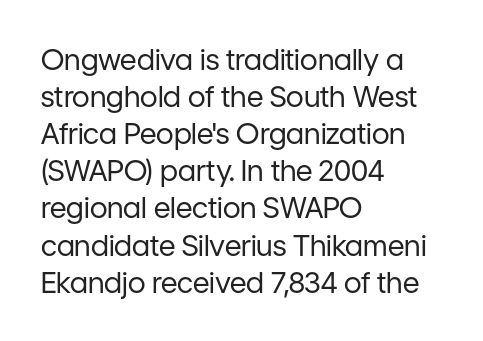
The image shows 29 px regular-weight sans-serif type, upright; set left-aligned, normal line spacing (1.28x), normal letter spacing, not underlined; low stroke contrast and a medium x-height.
